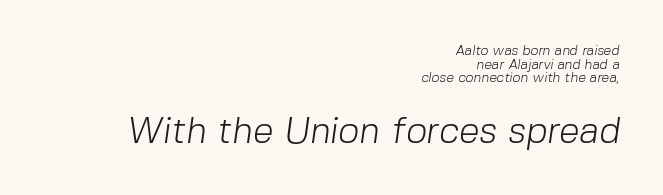
The image shows 37 px light sans-serif type; set right-aligned, tight line spacing (0.98x), normal letter spacing, not underlined; the second (bottom) block is 2.64x larger; low stroke contrast and a medium x-height.
